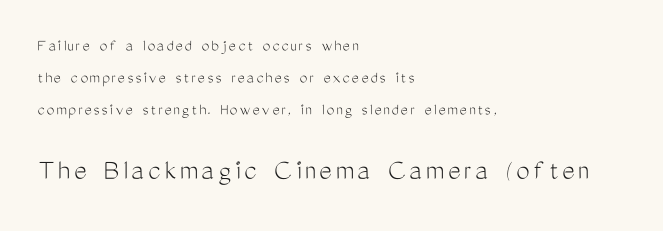
{"serif": "no", "italic": "no", "bold": "no", "weight": "light", "width": "condensed", "stroke_contrast": "medium", "x_height": "medium", "monospaced": "no", "underline": "no", "align": "left", "line_spacing_ratio": 1.87, "larger_block": "second", "size_ratio": 1.76, "glyph_px": 30}
